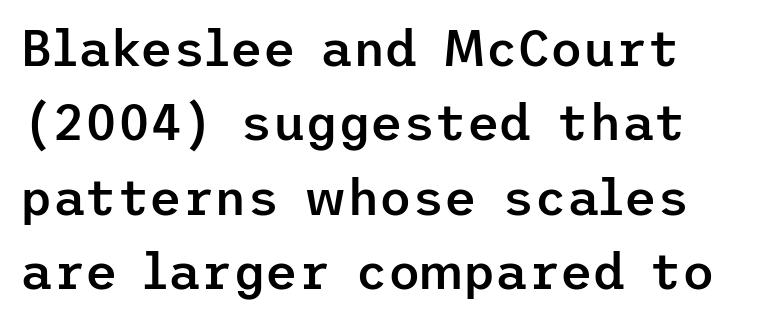
{"serif": "no", "italic": "no", "bold": "semi", "weight": "semibold", "width": "normal", "stroke_contrast": "low", "x_height": "medium", "underline": "no", "line_spacing": "normal", "line_spacing_ratio": 1.49, "letter_spacing": "normal", "letter_spacing_em": 0.0, "glyph_px": 50}
